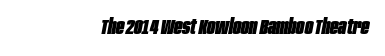
The image shows 22 px bold type, italic (leaning right); set normal letter spacing, not underlined.
